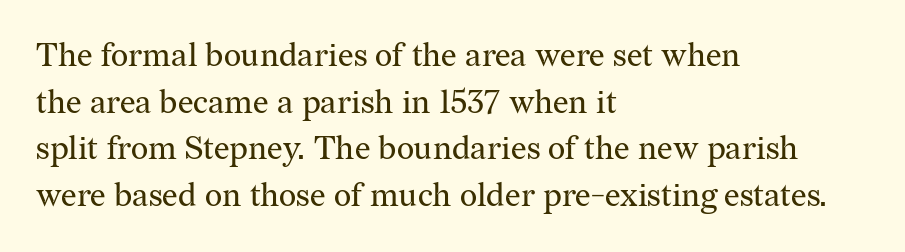
Teacher's note: observe the even left margin — that is flush-left alignment. This sample keeps an unexceptional amount of space between lines. Classification — serif. Character widths vary here, with narrow letters taking less room than wide ones.
